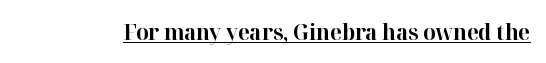
Q: Is the text bold? A: Yes.
Q: Is the text italic (slanted)? A: No, it is upright.
Q: Is the text underlined? A: Yes.
Q: Is the spacing between letters normal or unusually wide? A: Normal.
